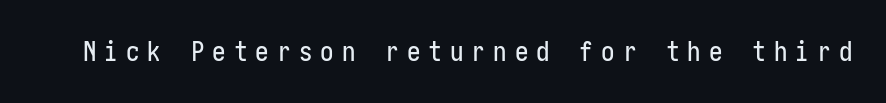
{"italic": "no", "underline": "no", "letter_spacing": "wide", "letter_spacing_em": 0.3, "glyph_px": 27}
